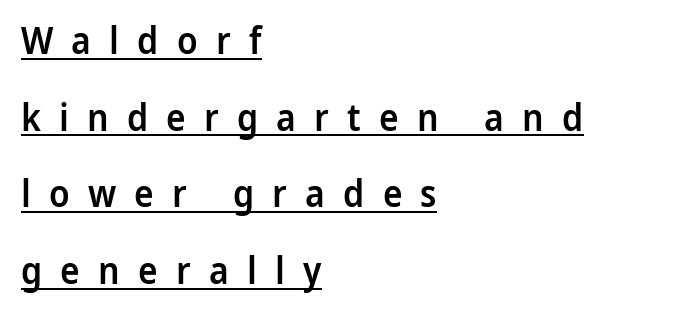
Q: Is the text bold? A: Semi-bold.
Q: Is the text italic (slanted)? A: No, it is upright.
Q: Is the typeface a serif or a sans-serif typeface? A: Sans-serif.
Q: Is the text underlined? A: Yes.
Q: How is the paragraph aligned? A: Left-aligned.
Q: Is the spacing between letters normal or unusually wide? A: Unusually wide.
Q: Is the spacing between lines tight, normal or loose? A: Loose.
Q: Width (condensed, normal, or wide)? A: Normal.
Q: Stroke contrast? A: Low.
Q: x-height? A: Medium.
Q: Monospaced? A: No.
